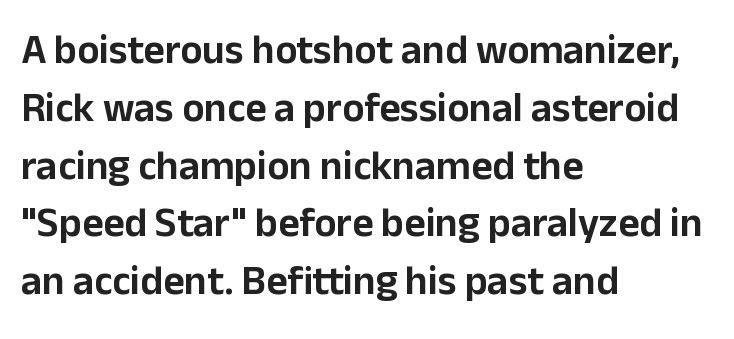
Q: Is the text italic (slanted)? A: No, it is upright.
Q: Is the typeface a serif or a sans-serif typeface? A: Sans-serif.
Q: Is the text underlined? A: No.
Q: How is the paragraph aligned? A: Left-aligned.
Q: Is the spacing between letters normal or unusually wide? A: Normal.
Q: Is the spacing between lines tight, normal or loose? A: Normal.
Q: Width (condensed, normal, or wide)? A: Normal.
Q: Stroke contrast? A: Low.
Q: x-height? A: Medium.
Q: Monospaced? A: No.
